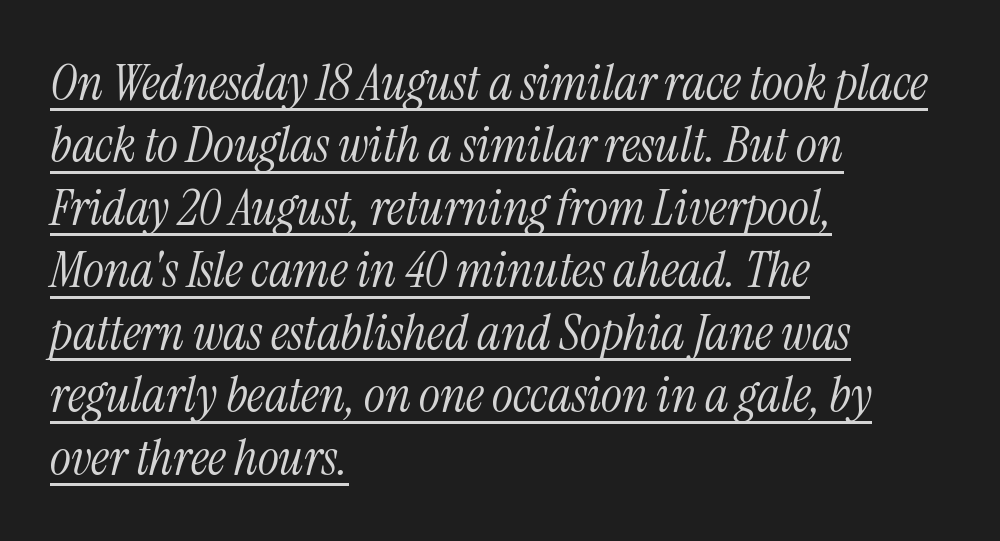
{"serif": "yes", "italic": "yes", "lean": "right", "slant_degrees": 13, "bold": "no", "weight": "light", "width": "condensed", "stroke_contrast": "medium", "x_height": "medium", "monospaced": "no", "underline": "yes", "align": "left", "line_spacing": "normal", "line_spacing_ratio": 1.25, "letter_spacing": "normal", "letter_spacing_em": 0.0, "glyph_px": 50}
